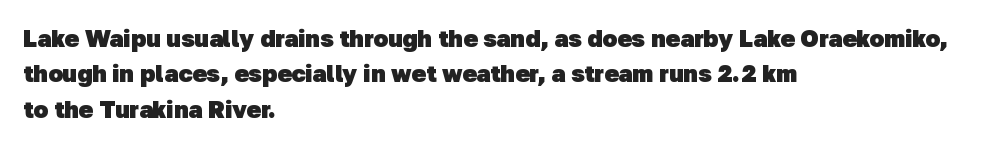
{"bold": "yes", "underline": "no", "align": "left", "line_spacing": "normal", "line_spacing_ratio": 1.47, "letter_spacing": "normal", "letter_spacing_em": 0.0, "glyph_px": 24}
